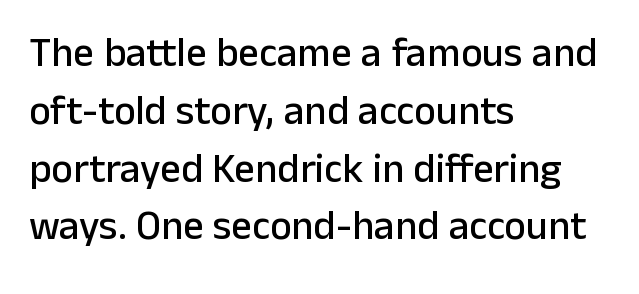
{"serif": "no", "italic": "no", "width": "normal", "stroke_contrast": "low", "x_height": "medium", "monospaced": "no", "underline": "no", "align": "left", "line_spacing": "normal", "line_spacing_ratio": 1.41, "letter_spacing": "normal", "letter_spacing_em": 0.0, "glyph_px": 41}
